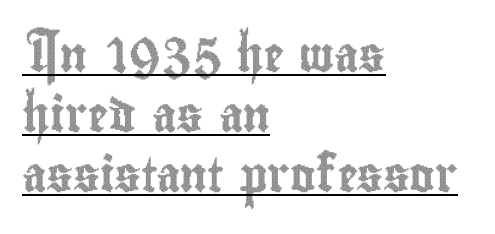
A classic flush-left, rag-right setting is used for this passage. A rule runs beneath these lines of type. Standard letterfit; no display-style spreading of the glyphs. Here the designer chose a conventional face with non-uniform glyph widths.
